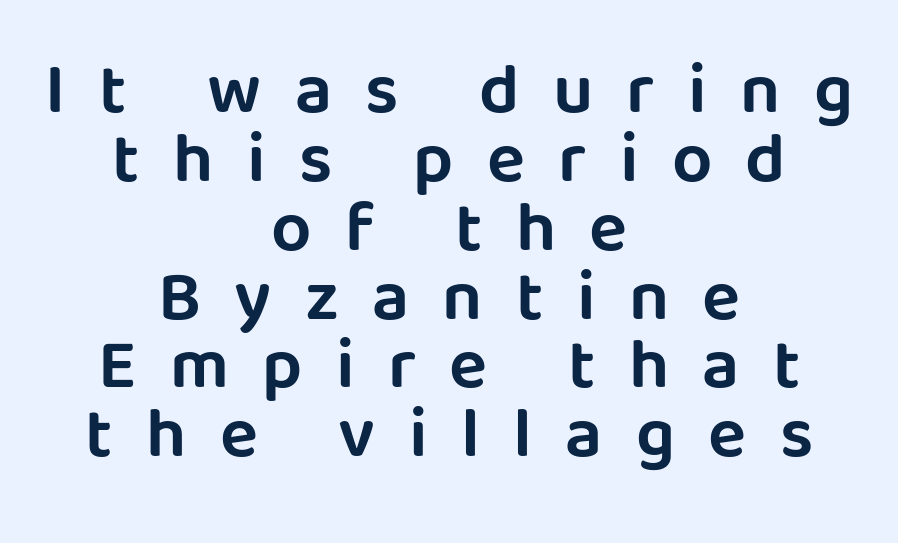
Q: Is the text italic (slanted)? A: No, it is upright.
Q: Is the typeface a serif or a sans-serif typeface? A: Sans-serif.
Q: Is the text underlined? A: No.
Q: How is the paragraph aligned? A: Centered.
Q: Is the spacing between letters normal or unusually wide? A: Unusually wide.
Q: Is the spacing between lines tight, normal or loose? A: Tight.
Q: Width (condensed, normal, or wide)? A: Normal.
Q: Stroke contrast? A: Low.
Q: x-height? A: Large.
Q: Monospaced? A: No.
